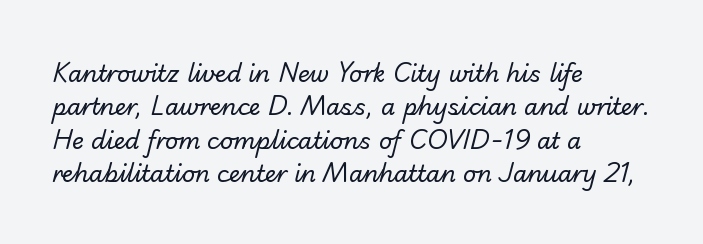
The strokes carry an ordinary text weight at most. This sample is left-justified, so line endings fall wherever the words run out. Quick note: underline off. The letters sit at their default tracking, neither squeezed nor spread.
